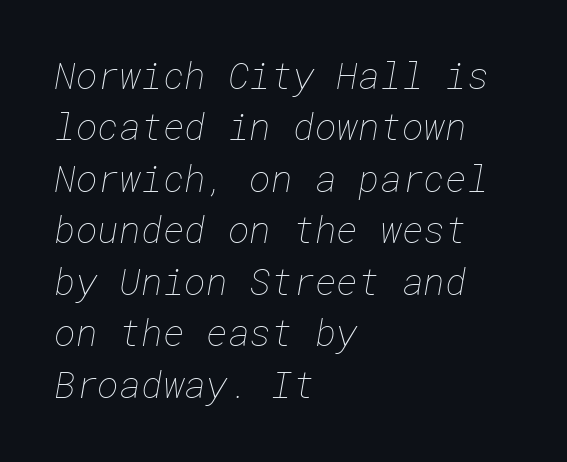
The image shows 37 px thin type; set left-aligned, normal line spacing (1.39x), normal letter spacing, not underlined; low stroke contrast and a medium x-height.
